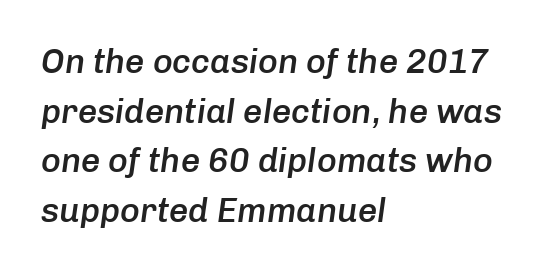
Q: Is the text bold? A: Semi-bold.
Q: Is the text italic (slanted)? A: Yes, it leans right by about 8 degrees.
Q: Is the text underlined? A: No.
Q: How is the paragraph aligned? A: Left-aligned.
Q: Is the spacing between letters normal or unusually wide? A: Normal.
Q: Is the spacing between lines tight, normal or loose? A: Normal.
Q: Width (condensed, normal, or wide)? A: Normal.
Q: Stroke contrast? A: Low.
Q: x-height? A: Medium.
Q: Monospaced? A: No.
